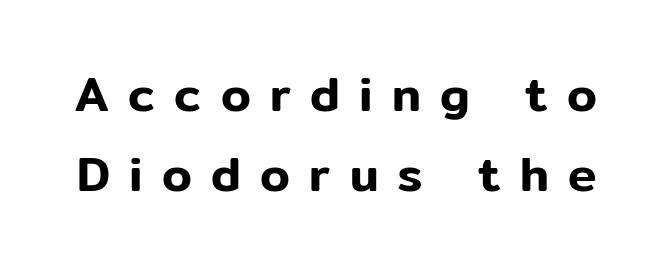
Does the leading feel generous? No, just average. A typesetter would call this proportional, since set widths differ per character. Check where the strokes stop: nothing finishes them off — pure sans. Unlike italic type, these characters show no tilt at all. A bare baseline throughout the passage.
